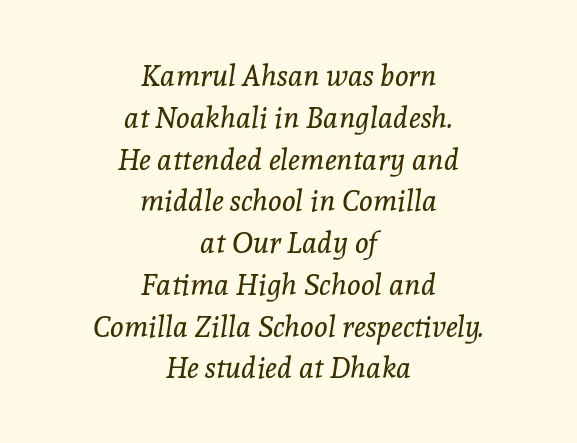
The image shows 29 px regular-weight serif type, italic (leaning right); set centered, normal line spacing (1.44x), normal letter spacing, not underlined; a medium x-height.
